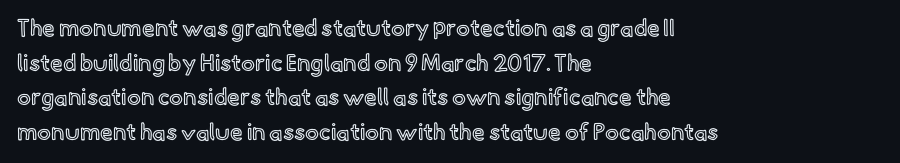
{"italic": "no", "underline": "no", "align": "left", "line_spacing": "normal", "line_spacing_ratio": 1.51, "letter_spacing": "normal", "letter_spacing_em": 0.0, "glyph_px": 23}
